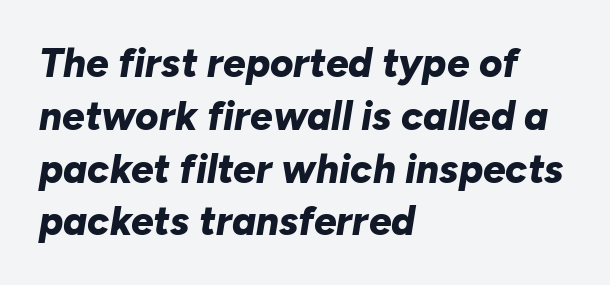
{"italic": "yes", "lean": "right", "slant_degrees": 10, "bold": "yes", "weight": "bold", "width": "normal", "stroke_contrast": "low", "x_height": "medium", "monospaced": "no", "underline": "no", "align": "left", "line_spacing": "normal", "line_spacing_ratio": 1.32, "letter_spacing": "normal", "letter_spacing_em": 0.0, "glyph_px": 40}
